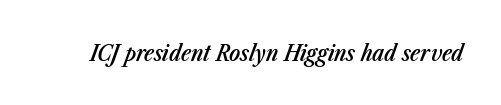
Q: Is the text bold? A: Semi-bold.
Q: Is the text italic (slanted)? A: Yes, it leans right by about 23 degrees.
Q: Is the text underlined? A: No.
Q: Is the spacing between letters normal or unusually wide? A: Normal.
